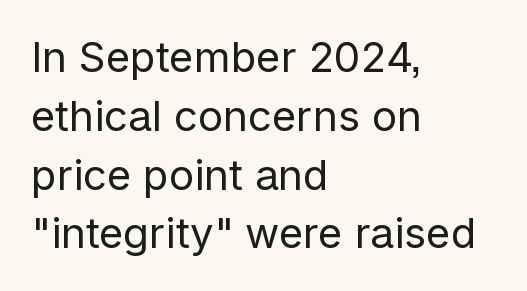
{"serif": "no", "italic": "no", "bold": "no", "weight": "regular", "width": "normal", "stroke_contrast": "low", "x_height": "medium", "monospaced": "no", "underline": "no", "align": "left", "line_spacing": "normal", "line_spacing_ratio": 1.4, "letter_spacing": "normal", "letter_spacing_em": 0.0, "glyph_px": 42}
